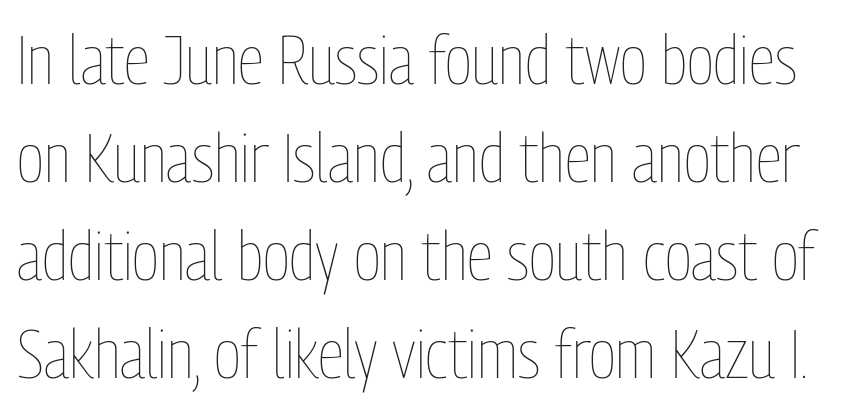
What stands out about the letter spacing? Nothing — it is the standard amount. The string is rendered with underlining switched off. Students, observe: this is what conventionally led text looks like. Looks like regular typesetting: each glyph gets only the width it needs. The typography opts for an upright posture over an oblique one.
